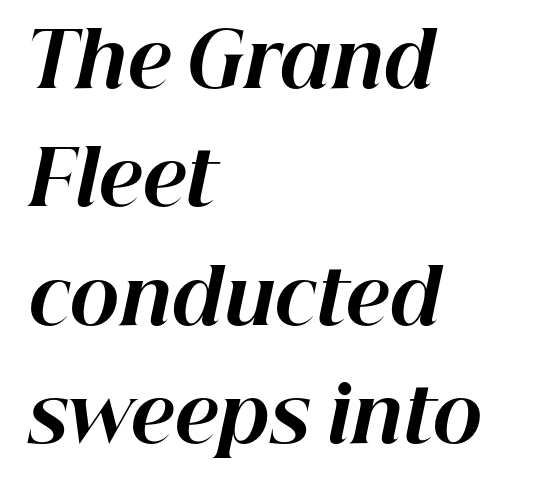
Q: Is the text bold? A: Yes.
Q: Is the text italic (slanted)? A: Yes, it leans right by about 12 degrees.
Q: Is the text underlined? A: No.
Q: How is the paragraph aligned? A: Left-aligned.
Q: Is the spacing between letters normal or unusually wide? A: Normal.
Q: Is the spacing between lines tight, normal or loose? A: Normal.
Q: Width (condensed, normal, or wide)? A: Normal.
Q: Stroke contrast? A: High.
Q: x-height? A: Medium.
Q: Monospaced? A: No.
